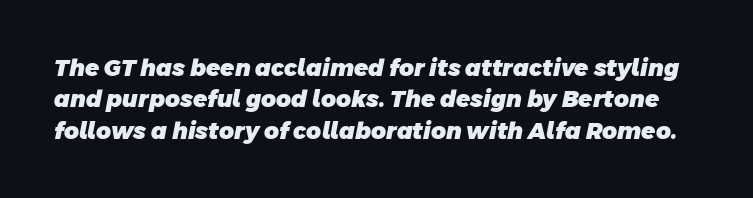
The image shows 23 px bold type; set normal line spacing (1.36x), normal letter spacing, not underlined.
